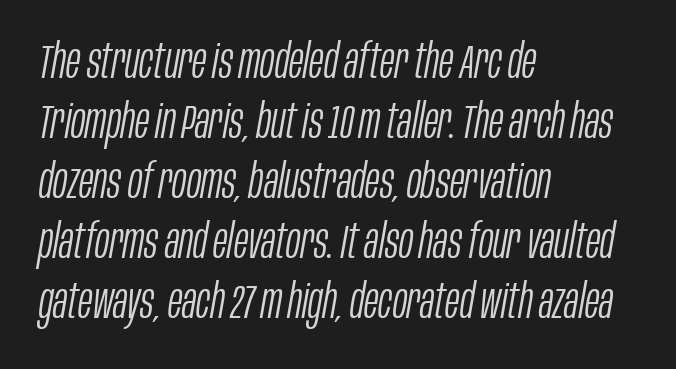
{"italic": "yes", "lean": "right", "slant_degrees": 10, "bold": "no", "weight": "light", "width": "condensed", "stroke_contrast": "low", "x_height": "large", "monospaced": "no", "underline": "no", "align": "left", "line_spacing": "normal", "line_spacing_ratio": 1.25, "letter_spacing": "normal", "letter_spacing_em": 0.0, "glyph_px": 48}
